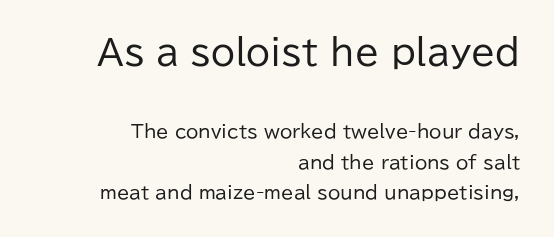
{"serif": "no", "italic": "no", "bold": "no", "weight": "regular", "width": "normal", "stroke_contrast": "low", "x_height": "medium", "monospaced": "no", "underline": "no", "align": "right", "line_spacing_ratio": 1.71, "letter_spacing": "normal", "letter_spacing_em": 0.0, "larger_block": "first", "size_ratio": 1.94, "glyph_px": 35}
